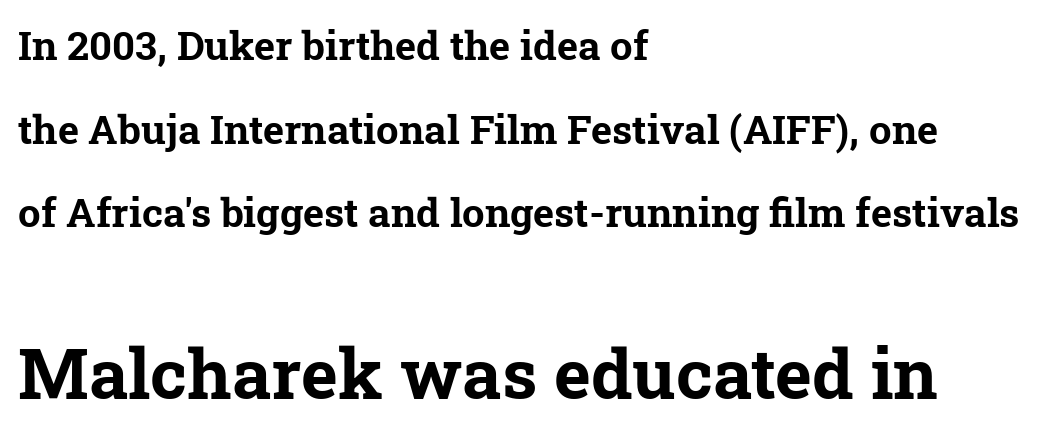
How would I describe the line gaps? Wide and relaxed. The foot of each line stays bare and open. Does the type have serifs? Yes, each stem ends in a small foot. Here the designer chose a conventional face with non-uniform glyph widths.
